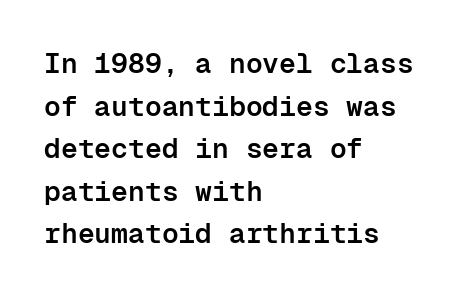
Q: Is the text bold? A: Semi-bold.
Q: Is the text italic (slanted)? A: No, it is upright.
Q: Is the typeface a serif or a sans-serif typeface? A: Sans-serif.
Q: Is the text underlined? A: No.
Q: How is the paragraph aligned? A: Left-aligned.
Q: Is the spacing between letters normal or unusually wide? A: Normal.
Q: Is the spacing between lines tight, normal or loose? A: Normal.
Q: Width (condensed, normal, or wide)? A: Normal.
Q: Stroke contrast? A: Low.
Q: x-height? A: Medium.
Q: Monospaced? A: Yes.
